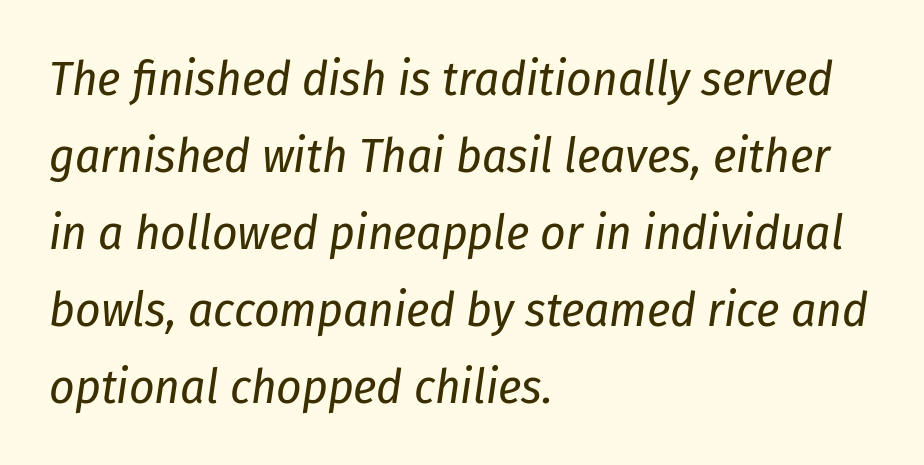
Characters follow at the spacing the type designer built in. Unmarked baselines from the first word to the last. Ink coverage per letter is moderate at most. Looks like regular typesetting: each glyph gets only the width it needs.
